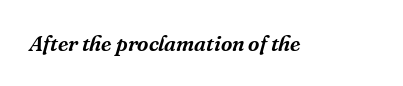
Notice how the stems are inclined rather than vertical — that's the hallmark of italics. The baseline area is clear. Inter-character spacing is left at the font's built-in metrics.
